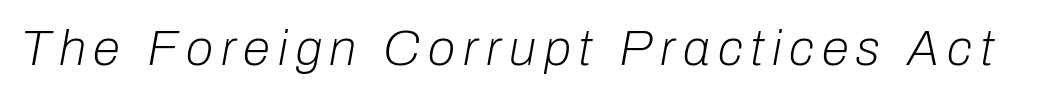
Q: Is the text bold? A: No.
Q: Is the text italic (slanted)? A: Yes, it leans right by about 10 degrees.
Q: Is the text underlined? A: No.
Q: Width (condensed, normal, or wide)? A: Normal.
Q: Stroke contrast? A: Low.
Q: x-height? A: Medium.
Q: Monospaced? A: No.
